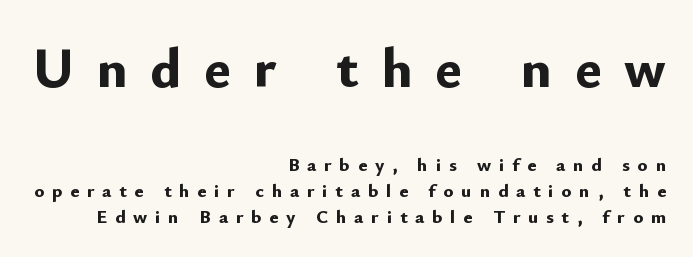
The image shows 56 px bold sans-serif type, upright; set right-aligned, normal line spacing (1.39x), unusually wide letter spacing (+0.41 em), not underlined; the first (top) block is 2.95x larger; low stroke contrast and a small x-height.
